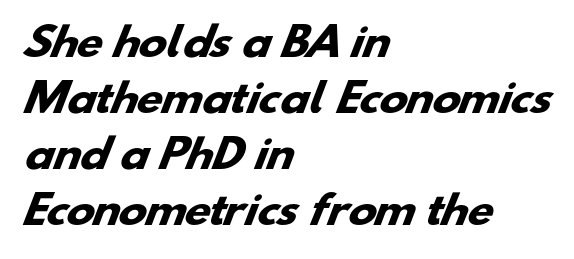
No word sits above an underline. A normal amount of white space separates one row of letters from the next. The type is set solid horizontally, with unmodified tracking. The typeface chosen for these lines omits serifs.
